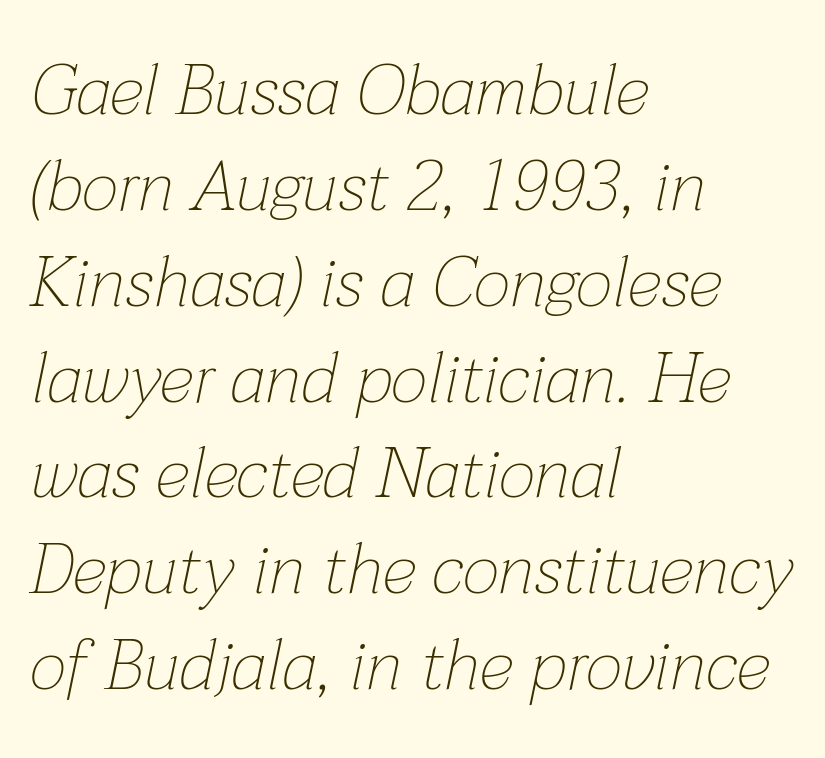
{"italic": "yes", "lean": "right", "slant_degrees": 12, "bold": "no", "weight": "thin", "width": "normal", "stroke_contrast": "low", "x_height": "medium", "monospaced": "no", "underline": "no", "align": "left", "line_spacing": "normal", "line_spacing_ratio": 1.35, "letter_spacing": "normal", "letter_spacing_em": 0.0, "glyph_px": 71}
